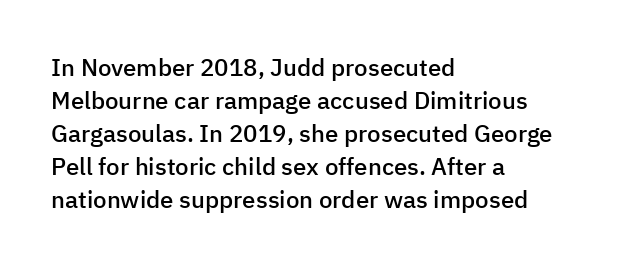
The image shows 24 px text type, upright; set left-aligned, normal line spacing (1.38x), normal letter spacing, not underlined.
